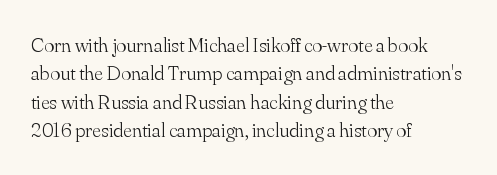
{"italic": "no", "bold": "no", "underline": "no", "align": "left", "line_spacing": "normal", "line_spacing_ratio": 1.35, "letter_spacing": "normal", "letter_spacing_em": 0.0, "glyph_px": 21}
